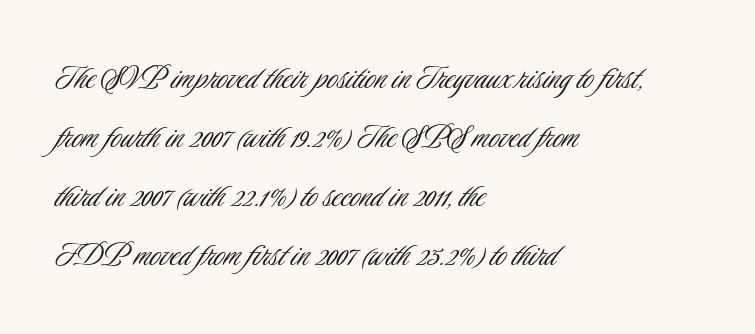
No feet cap the strokes, marking this as sans-serif type. This sample keeps an unexceptional amount of space between lines. A typesetter would call this zero additional tracking. Think standard paragraph weight, or any step lighter than that. The rendering uses natural spacing where letterforms have individual widths.
